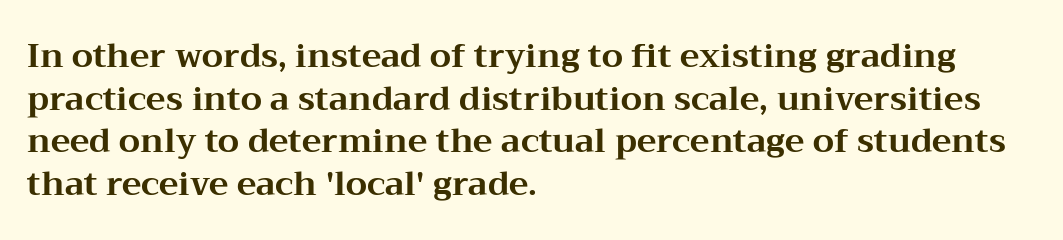
The image shows 33 px bold, wide serif type, upright; set left-aligned, normal line spacing (1.29x), normal letter spacing, not underlined; medium stroke contrast and a medium x-height.
